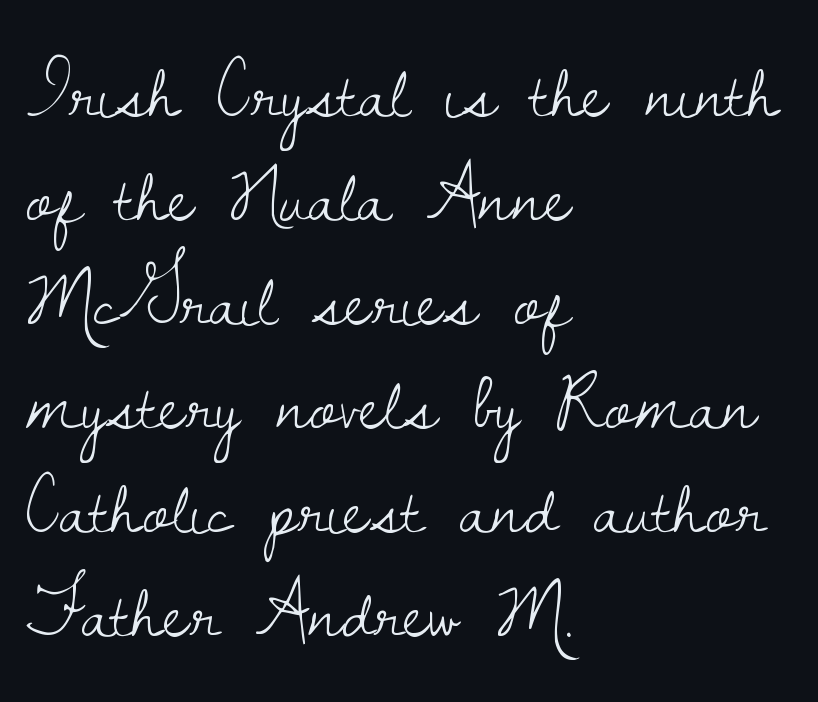
Bold? No — there's no thickening of the strokes. How are the letters spaced? Ordinarily, with no added tracking. The face used here is seriffed, in the tradition of book romans. Beneath every word, the page is bare. Notice how descenders clear the ascenders below comfortably — that's standard leading. Horizontally, the lines are justified to the leading edge only.
